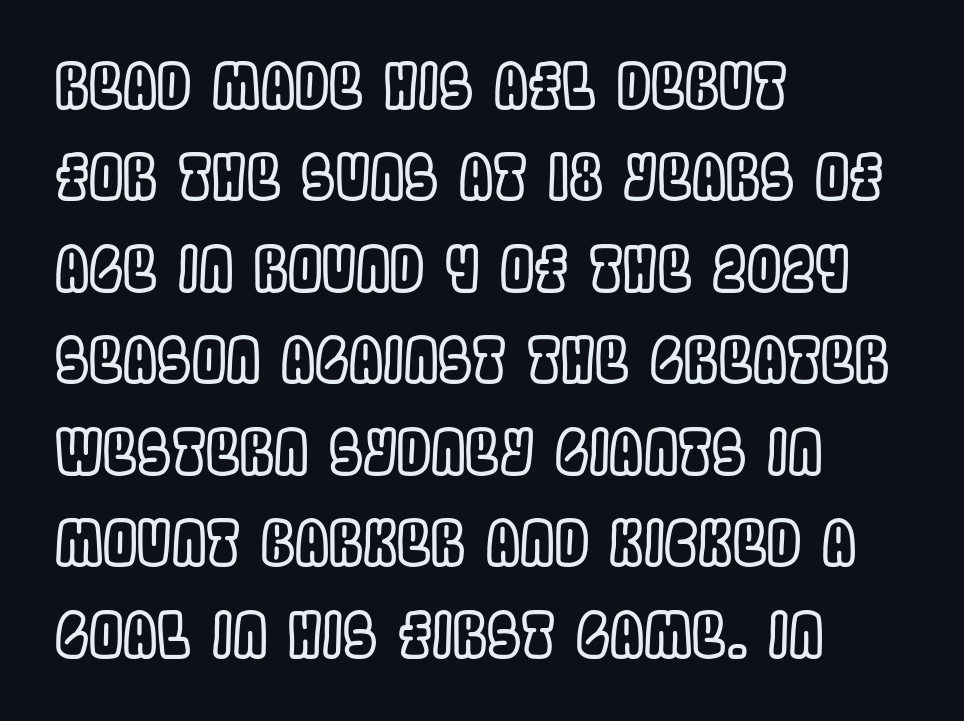
Q: Is the text italic (slanted)? A: No, it is upright.
Q: Is the text underlined? A: No.
Q: How is the paragraph aligned? A: Left-aligned.
Q: Is the spacing between letters normal or unusually wide? A: Normal.
Q: Is the spacing between lines tight, normal or loose? A: Normal.
Q: Width (condensed, normal, or wide)? A: Condensed.
Q: x-height? A: Large.
Q: Monospaced? A: No.
